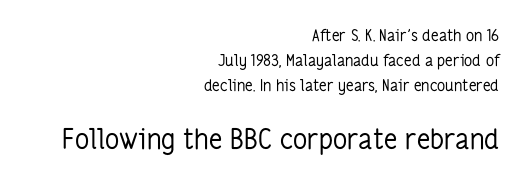
The image shows 28 px regular-weight, condensed sans-serif type, upright; set right-aligned, normal line spacing (1.57x), normal letter spacing, not underlined; the second (bottom) block is 1.75x larger; low stroke contrast and a medium x-height.
